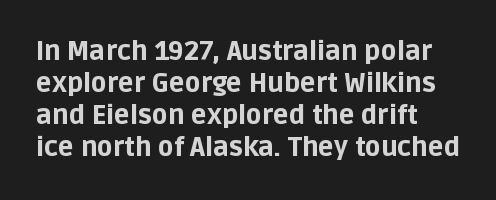
The image shows 26 px bold type, upright; set left-aligned, line spacing 1.23x, normal letter spacing, not underlined.
